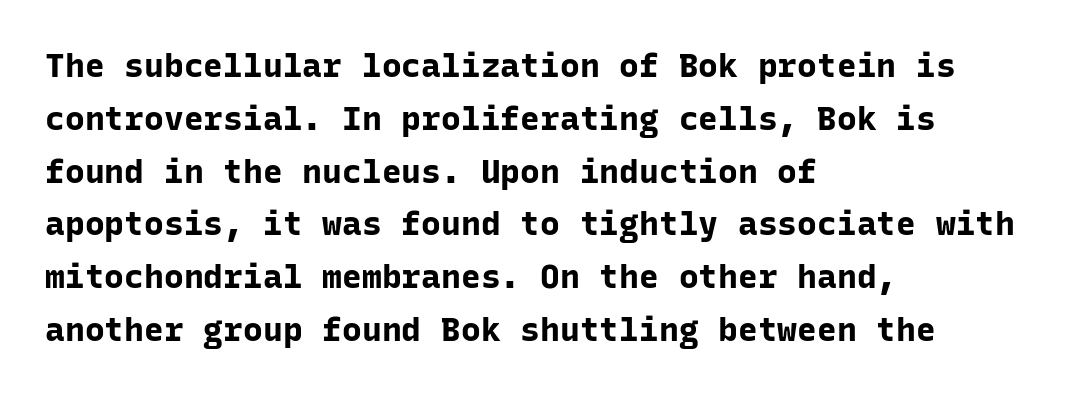
Q: Is the text bold? A: Yes.
Q: Is the text italic (slanted)? A: No, it is upright.
Q: Is the typeface a serif or a sans-serif typeface? A: Sans-serif.
Q: Is the text underlined? A: No.
Q: How is the paragraph aligned? A: Left-aligned.
Q: Is the spacing between letters normal or unusually wide? A: Normal.
Q: Is the spacing between lines tight, normal or loose? A: Normal.
Q: Width (condensed, normal, or wide)? A: Normal.
Q: Stroke contrast? A: Low.
Q: x-height? A: Medium.
Q: Monospaced? A: Yes.
